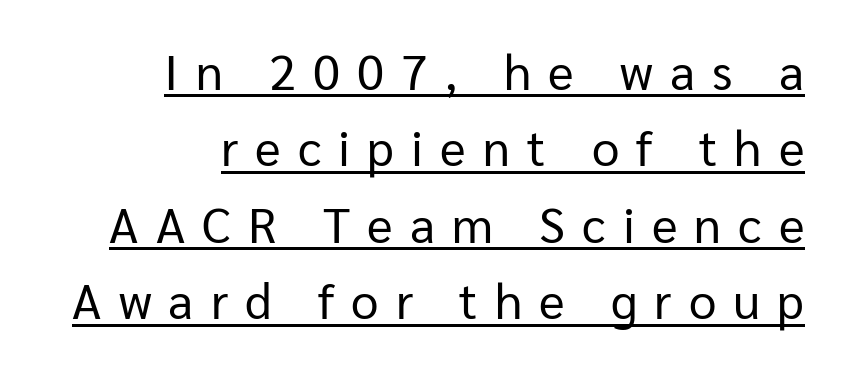
Compared with typical body copy, the letter spacing here is much looser. In designer terms, the underline attribute is active on this setting. Baseline-to-baseline distance is the conventional proportion of letter height. Vertical stems look standard width or narrower in stroke. Ordinary non-slanted type is in use.
